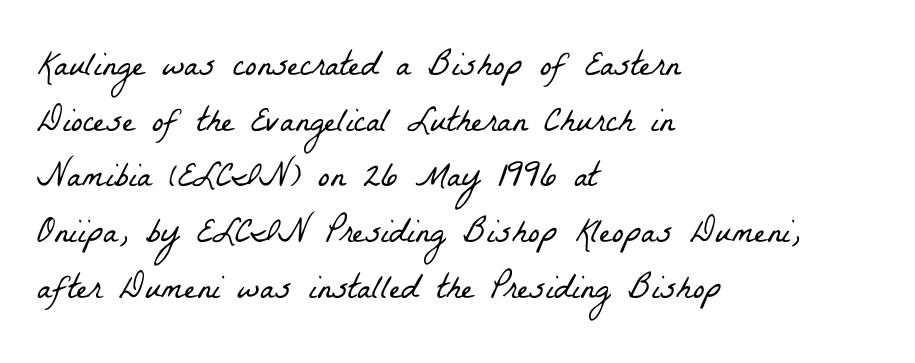
Q: Is the text bold? A: No.
Q: Is the typeface a serif or a sans-serif typeface? A: Serif.
Q: Is the text underlined? A: No.
Q: How is the paragraph aligned? A: Left-aligned.
Q: Is the spacing between letters normal or unusually wide? A: Normal.
Q: Is the spacing between lines tight, normal or loose? A: Normal.
Q: Width (condensed, normal, or wide)? A: Condensed.
Q: Stroke contrast? A: Low.
Q: x-height? A: Medium.
Q: Monospaced? A: No.
